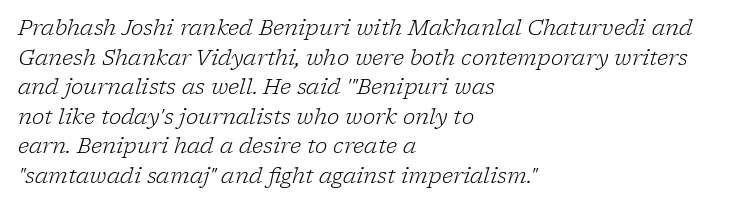
Horizontally, the lines are justified to the leading edge only. The letterforms sit shoulder to shoulder at normal distance. Lines of text with bare space underneath. The text carries the slant typical of an italic or oblique font. Counters stay open thanks to moderate or lighter strokes. Reading down the column, the eye jumps a familiar distance to each next line.
